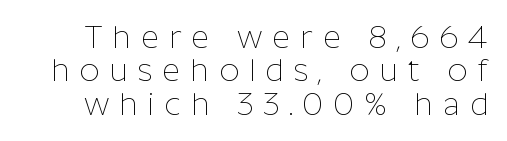
Q: Is the text bold? A: No.
Q: Is the text italic (slanted)? A: No, it is upright.
Q: Is the typeface a serif or a sans-serif typeface? A: Sans-serif.
Q: Is the text underlined? A: No.
Q: Is the spacing between letters normal or unusually wide? A: Unusually wide.
Q: Is the spacing between lines tight, normal or loose? A: Tight.
Q: Width (condensed, normal, or wide)? A: Normal.
Q: Stroke contrast? A: Low.
Q: x-height? A: Medium.
Q: Monospaced? A: No.
